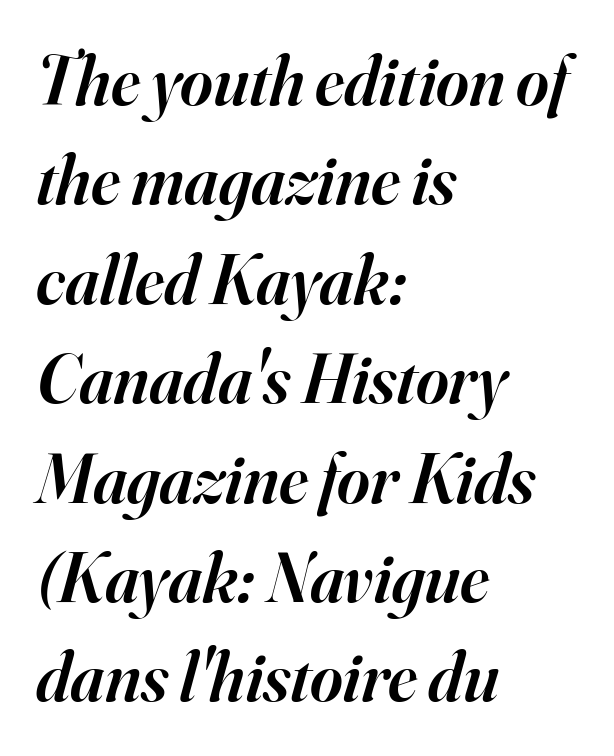
{"serif": "yes", "italic": "yes", "lean": "right", "slant_degrees": 16, "bold": "semi", "weight": "semibold", "width": "normal", "stroke_contrast": "high", "x_height": "small", "monospaced": "no", "underline": "no", "align": "left", "line_spacing": "normal", "line_spacing_ratio": 1.42, "letter_spacing": "normal", "letter_spacing_em": 0.0, "glyph_px": 70}
